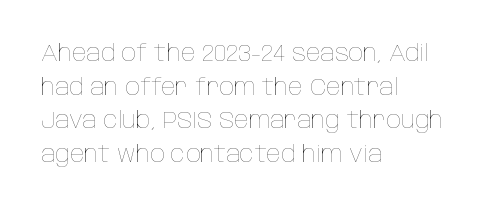
The image shows 24 px text type, upright; set left-aligned, normal line spacing (1.4x), normal letter spacing, not underlined.
